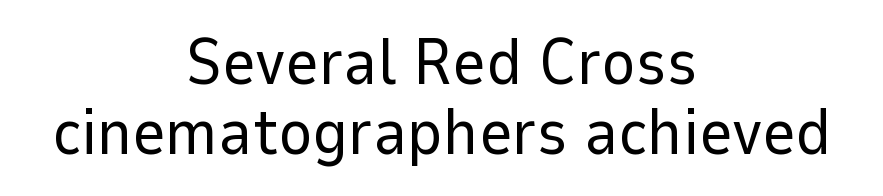
Q: Is the text bold? A: No.
Q: Is the text italic (slanted)? A: No, it is upright.
Q: Is the typeface a serif or a sans-serif typeface? A: Sans-serif.
Q: Is the text underlined? A: No.
Q: How is the paragraph aligned? A: Centered.
Q: Is the spacing between letters normal or unusually wide? A: Normal.
Q: Is the spacing between lines tight, normal or loose? A: Tight.
Q: Width (condensed, normal, or wide)? A: Normal.
Q: Stroke contrast? A: Low.
Q: x-height? A: Medium.
Q: Monospaced? A: No.
